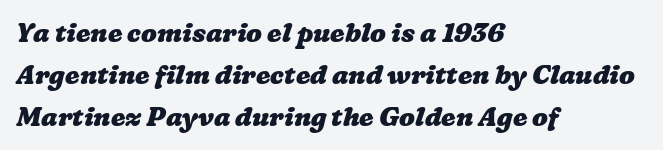
Q: Is the text bold? A: Yes.
Q: Is the text underlined? A: No.
Q: How is the paragraph aligned? A: Left-aligned.
Q: Is the spacing between letters normal or unusually wide? A: Normal.
Q: Is the spacing between lines tight, normal or loose? A: Normal.
